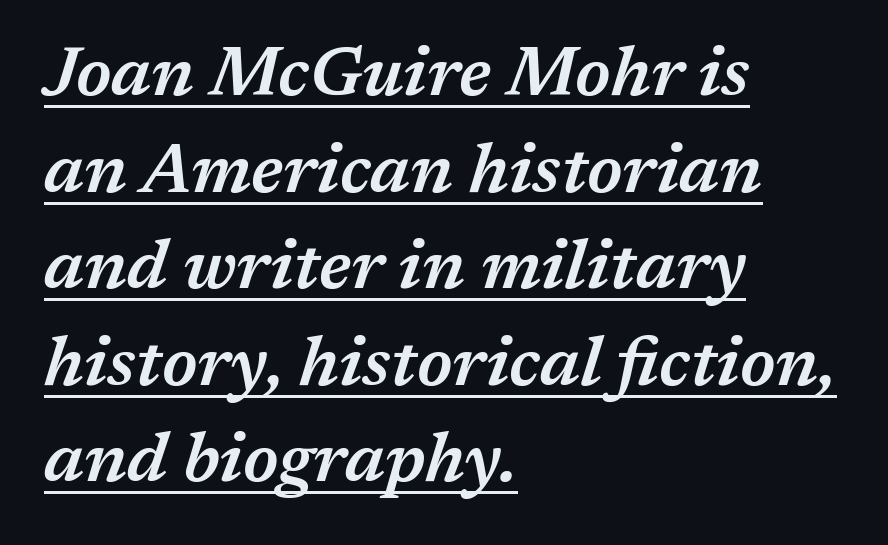
Glance below the letters and you will spot a drawn line. Notice the strokes are somewhat thickened but not fully heavy: this is a semibold. Compared with typical body copy, the letter spacing here is the same. Quick note: interline space is typical.
